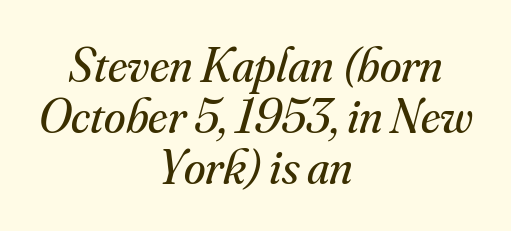
The image shows 49 px regular-weight serif type, italic (leaning right); set centered, tight line spacing (1.04x), normal letter spacing, not underlined; medium stroke contrast and a small x-height.
